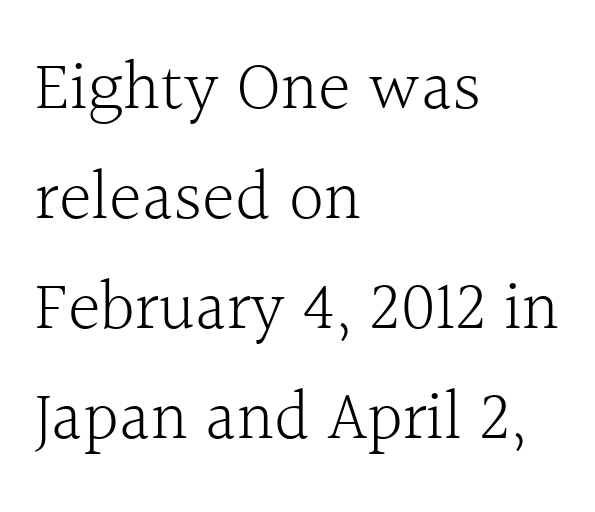
{"serif": "yes", "italic": "no", "bold": "no", "weight": "light", "width": "normal", "x_height": "medium", "monospaced": "no", "underline": "no", "align": "left", "line_spacing": "normal", "line_spacing_ratio": 1.57, "letter_spacing": "normal", "letter_spacing_em": 0.0, "glyph_px": 70}
